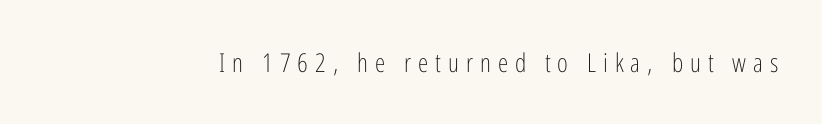
Ordinary non-slanted type is in use. Each stroke keeps to a modest, everyday thickness or less. The space beneath each line is pristine and unruled. Short note: letters widely spaced.
